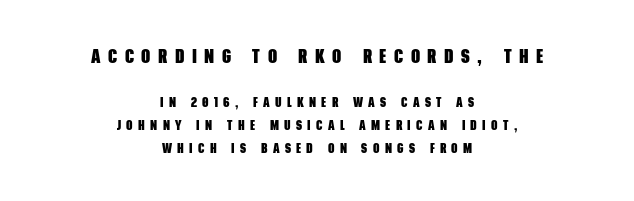
Q: Is the text bold? A: Yes.
Q: Is the text underlined? A: No.
Q: How is the paragraph aligned? A: Centered.
Q: Is the spacing between letters normal or unusually wide? A: Unusually wide.
Q: Is the spacing between lines tight, normal or loose? A: Normal.
Q: Which block of text is set in a larger size, the first (top) or the second (bottom)? A: The first (top) one.
